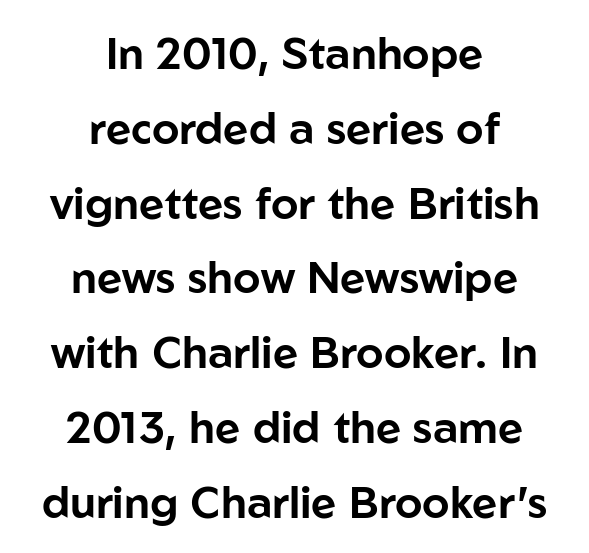
Q: Is the text italic (slanted)? A: No, it is upright.
Q: Is the typeface a serif or a sans-serif typeface? A: Sans-serif.
Q: Is the text underlined? A: No.
Q: How is the paragraph aligned? A: Centered.
Q: Is the spacing between letters normal or unusually wide? A: Normal.
Q: Is the spacing between lines tight, normal or loose? A: Normal.
Q: Width (condensed, normal, or wide)? A: Normal.
Q: Stroke contrast? A: Low.
Q: x-height? A: Medium.
Q: Monospaced? A: No.
